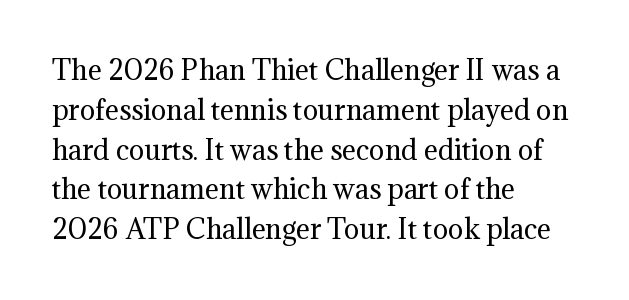
Q: Is the text bold? A: No.
Q: Is the text italic (slanted)? A: No, it is upright.
Q: Is the text underlined? A: No.
Q: How is the paragraph aligned? A: Left-aligned.
Q: Is the spacing between letters normal or unusually wide? A: Normal.
Q: Is the spacing between lines tight, normal or loose? A: Normal.
